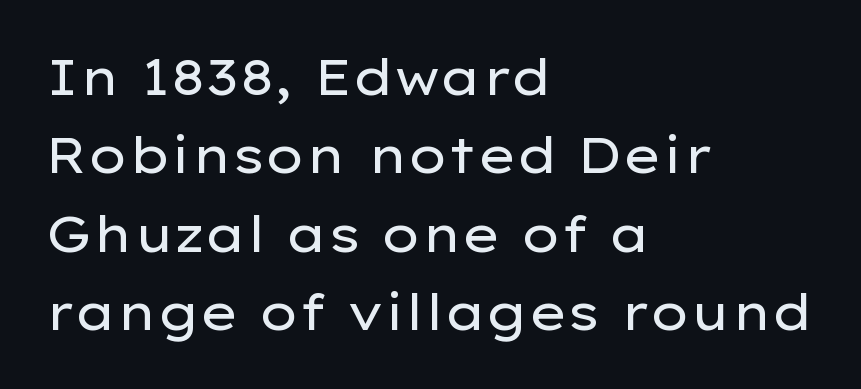
The image shows 50 px regular-weight, wide sans-serif type, upright; set left-aligned, normal line spacing (1.57x), normal letter spacing, not underlined; low stroke contrast and a medium x-height.
